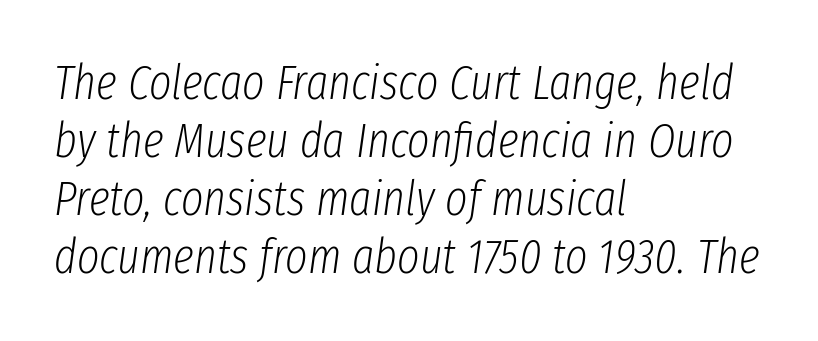
Horizontally, the lines are justified to the leading edge only. Weight: not bold — regular or lighter. Unmarked baselines from the first word to the last. This rendering leaves character spacing at its baseline value. Do the characters align in a grid? No, the font is proportional.
